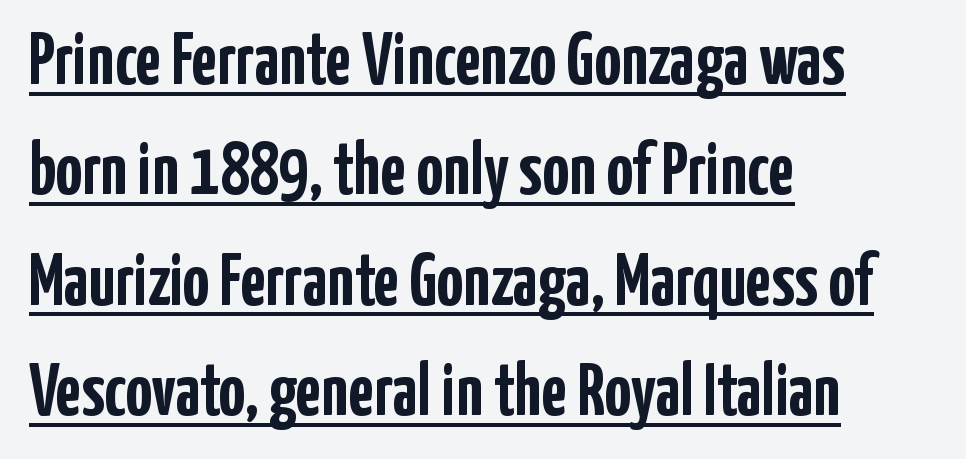
Does the leading feel generous? No, just average. Typographically, this falls in the sans-serif category. Is the letter spacing exaggerated? No — it looks like the ordinary default. A typesetter would call this proportional, since set widths differ per character. Strokes here are thick enough to call this a true bold.
